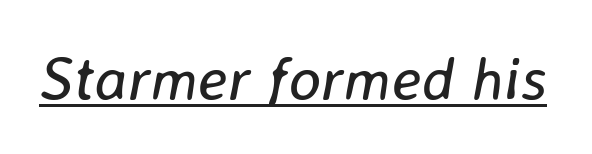
Slanted lettering throughout. Spacing verdict: proportional, widths tailored to each character. Observe the ordinary spacing: letters are neighbours, not strangers. The weight tops out at a normal text grade. Decoration check: the copy is underlined.
